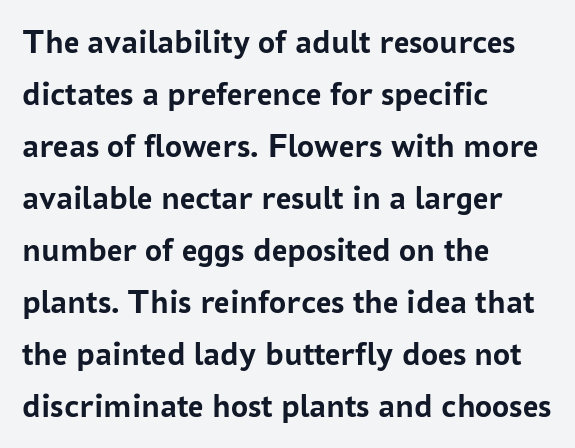
{"serif": "no", "italic": "no", "bold": "yes", "weight": "semibold", "width": "normal", "stroke_contrast": "low", "x_height": "medium", "monospaced": "no", "underline": "no", "align": "left", "line_spacing": "normal", "line_spacing_ratio": 1.53, "letter_spacing": "normal", "letter_spacing_em": 0.0, "glyph_px": 34}
